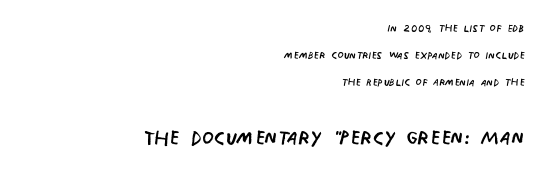
These two chunks differ in scale, with the bottom chunk taking the larger measure. Nobody touched the tracking dial on this one. Stroke mass is kept to a normal reading level or below.
